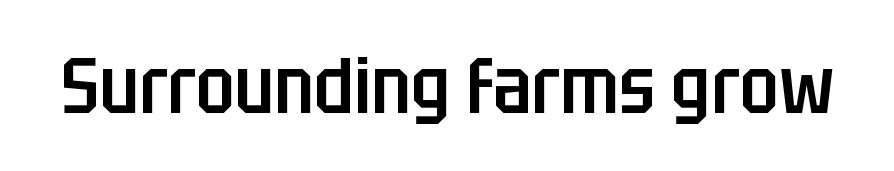
Q: Is the text bold? A: Semi-bold.
Q: Is the text italic (slanted)? A: No, it is upright.
Q: Is the typeface a serif or a sans-serif typeface? A: Sans-serif.
Q: Is the text underlined? A: No.
Q: Is the spacing between letters normal or unusually wide? A: Normal.
Q: Width (condensed, normal, or wide)? A: Condensed.
Q: Stroke contrast? A: Low.
Q: x-height? A: Large.
Q: Monospaced? A: No.
